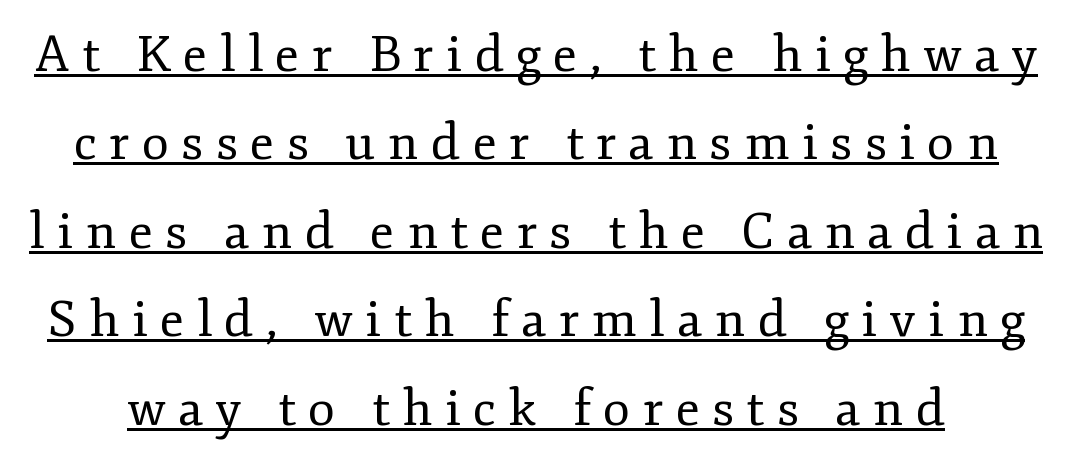
{"serif": "yes", "italic": "no", "bold": "no", "weight": "regular", "width": "normal", "stroke_contrast": "low", "x_height": "small", "monospaced": "no", "underline": "yes", "line_spacing_ratio": 1.77, "letter_spacing": "wide", "letter_spacing_em": 0.25, "glyph_px": 50}
